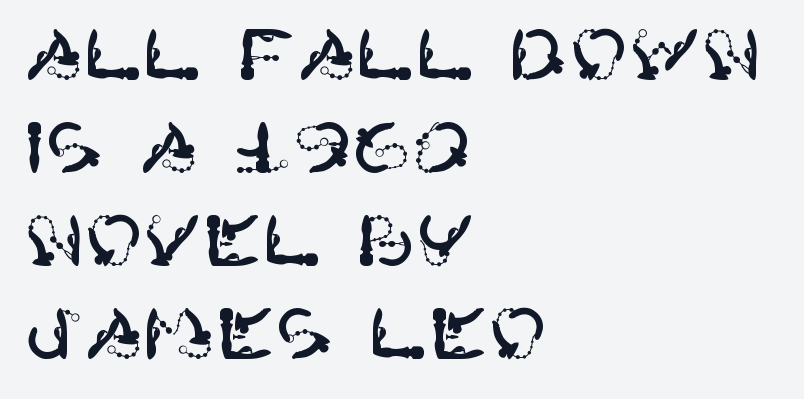
Rows of type keep a routine distance in the vertical direction. The letters carry no serifs — their stems end cleanly without finishing strokes. Caption: standard tracking, unaltered. Check the space under the baseline: it is left empty. When letters stand straight like this, we call the style roman or upright. Line starts are locked; line ends wander.
